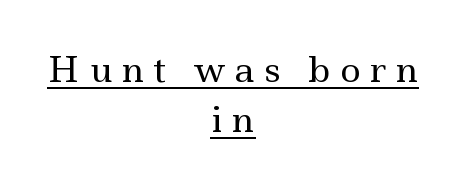
Q: Is the text bold? A: No.
Q: Is the text italic (slanted)? A: No, it is upright.
Q: Is the typeface a serif or a sans-serif typeface? A: Serif.
Q: Is the text underlined? A: Yes.
Q: How is the paragraph aligned? A: Centered.
Q: Is the spacing between letters normal or unusually wide? A: Unusually wide.
Q: Is the spacing between lines tight, normal or loose? A: Normal.
Q: Width (condensed, normal, or wide)? A: Wide.
Q: x-height? A: Small.
Q: Monospaced? A: No.
